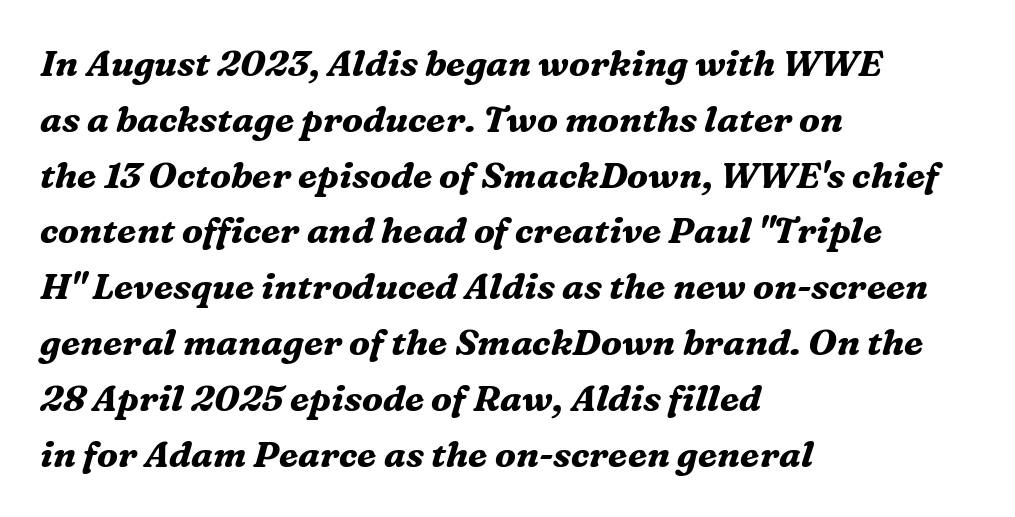
Spacing verdict: proportional, widths tailored to each character. Here the glyphs are tracked normally, forming tight word shapes. The whole block is typeset with a tilt. If you drew a ruler down the left edge, every line would touch it. The letters are bold, with thick, heavy strokes.
